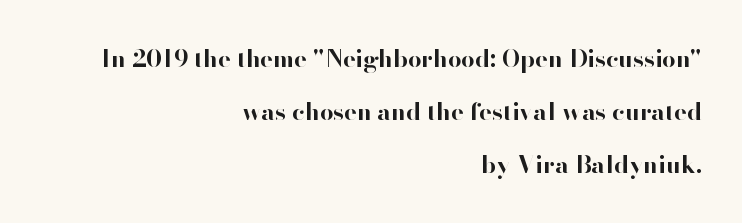
{"italic": "no", "bold": "yes", "underline": "no", "align": "right", "line_spacing": "loose", "line_spacing_ratio": 2.2, "letter_spacing": "normal", "letter_spacing_em": 0.0, "glyph_px": 24}
